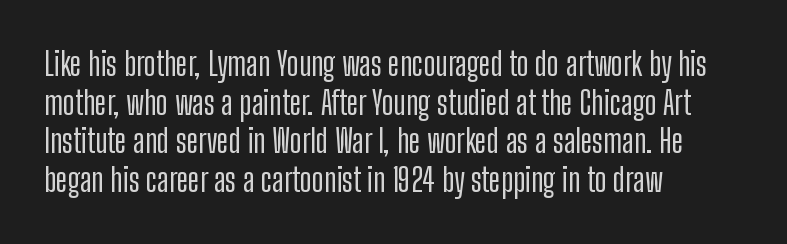
The image shows 32 px condensed sans-serif type, upright; set left-aligned, line spacing 1.21x, normal letter spacing, not underlined; low stroke contrast and a medium x-height.
